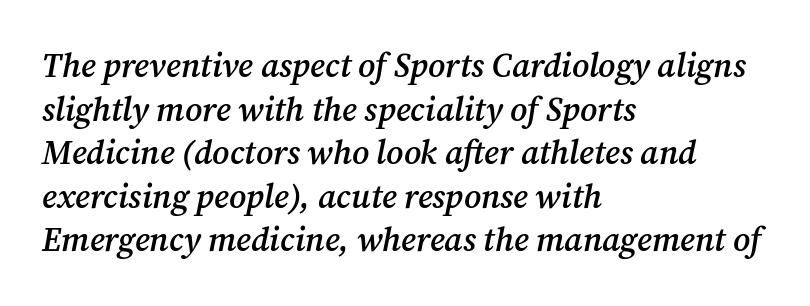
Q: Is the text bold? A: Semi-bold.
Q: Is the text italic (slanted)? A: Yes, it leans right by about 12 degrees.
Q: Is the typeface a serif or a sans-serif typeface? A: Serif.
Q: Is the text underlined? A: No.
Q: How is the paragraph aligned? A: Left-aligned.
Q: Is the spacing between letters normal or unusually wide? A: Normal.
Q: Is the spacing between lines tight, normal or loose? A: Normal.
Q: Width (condensed, normal, or wide)? A: Normal.
Q: Stroke contrast? A: Medium.
Q: x-height? A: Medium.
Q: Monospaced? A: No.
